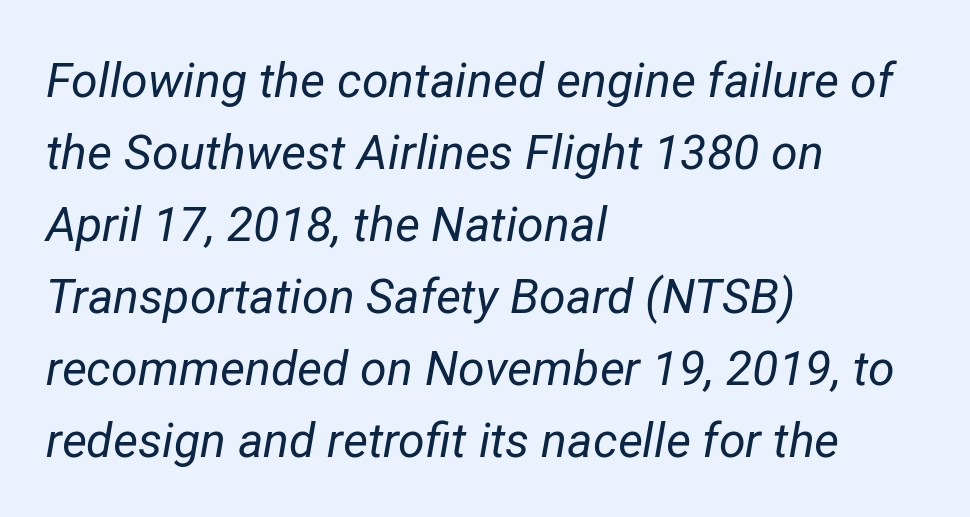
{"italic": "yes", "lean": "right", "slant_degrees": 12, "bold": "no", "weight": "regular", "width": "normal", "stroke_contrast": "low", "x_height": "medium", "monospaced": "no", "underline": "no", "align": "left", "line_spacing": "normal", "line_spacing_ratio": 1.5, "letter_spacing": "normal", "letter_spacing_em": 0.0, "glyph_px": 48}
